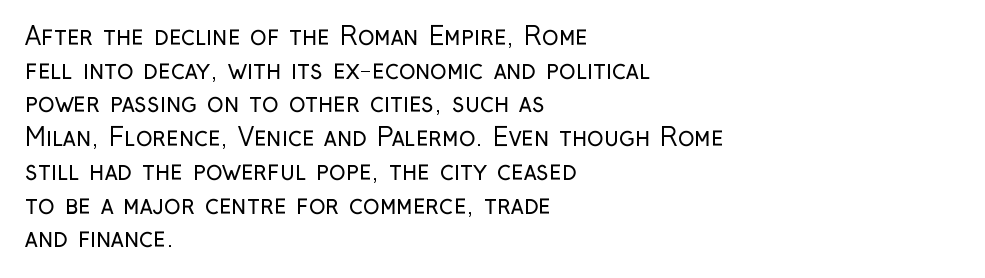
Q: Is the text bold? A: No.
Q: Is the text italic (slanted)? A: No, it is upright.
Q: Is the text underlined? A: No.
Q: How is the paragraph aligned? A: Left-aligned.
Q: Is the spacing between letters normal or unusually wide? A: Normal.
Q: Is the spacing between lines tight, normal or loose? A: Normal.
